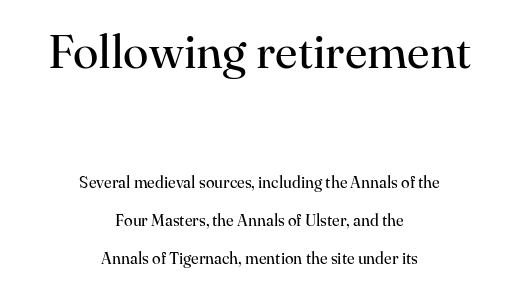
The image shows 47 px regular-weight serif type, upright; set centered, loose line spacing (2.39x), normal letter spacing, not underlined; the first (top) block is 2.94x larger; high stroke contrast and a small x-height.
